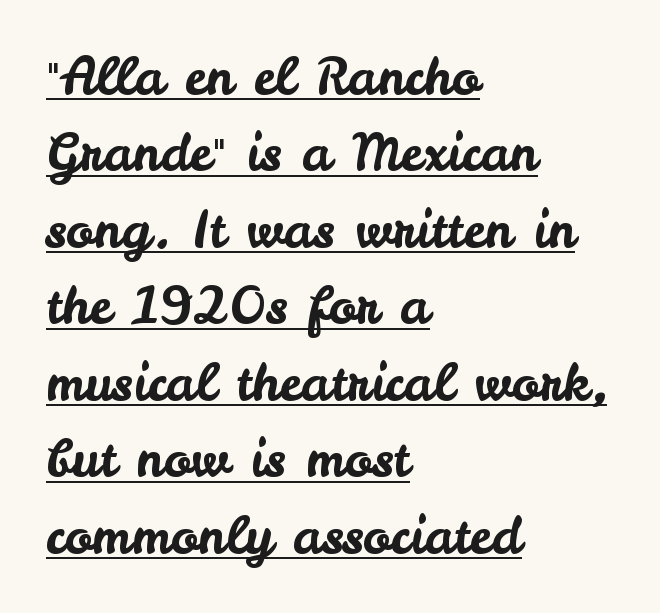
Honestly, the letter spacing is just normal — you wouldn't notice it. The glyphs in this specimen are sans serif. Casual observation: everything's shoved over to the left. Character widths vary here, with narrow letters taking less room than wide ones.
